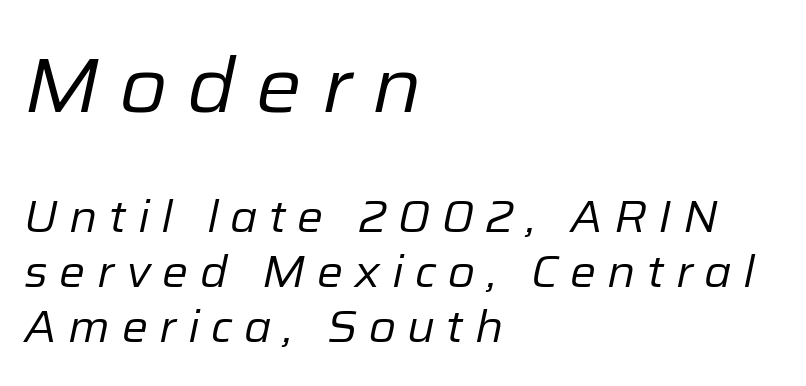
The glyphs are unaccompanied by any horizontal stroke below them. Think of a printed novel: that variable character pitch is what you see here. The rendering uses a moderate line-height, typical for paragraphs. Loose tracking; the words dissolve into strings of separated letters.
